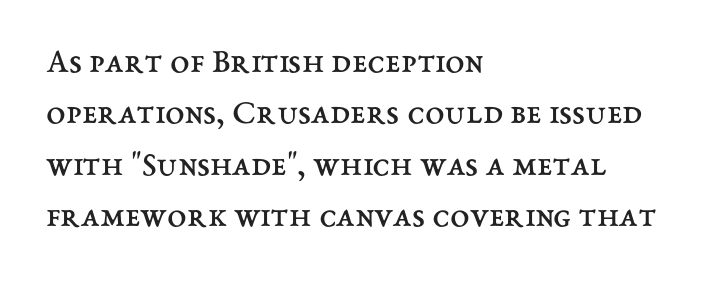
The image shows 35 px regular-weight type, upright; set left-aligned, normal line spacing (1.47x), normal letter spacing, not underlined; medium stroke contrast and a medium x-height.
